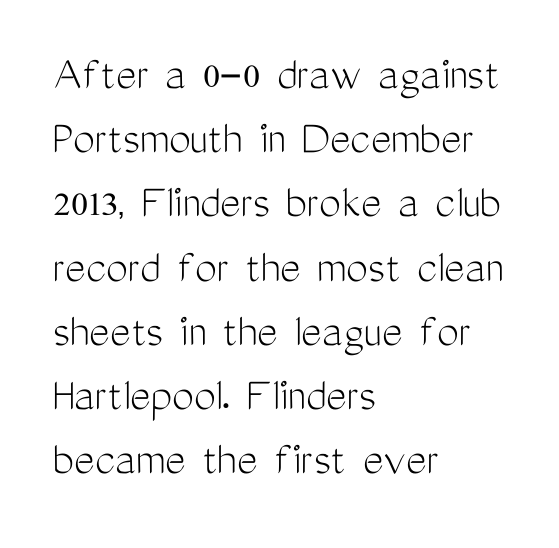
Descenders are the only things crossing below the line. The letters look calm and open, with moderate or lighter stems. This is sans-serif lettering, the kind often seen on screens and signage. Students, observe: this is what conventionally led text looks like.
